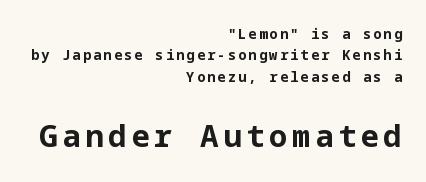
Top chunk: small. Bottom chunk: large. Honestly, there is no underline to notice here at all. Every character sits straight up, as roman type does. A typesetter would label this face a sans. Its strokes are broad and dark, the hallmark of bold type. Line endings align vertically; line beginnings do not.
